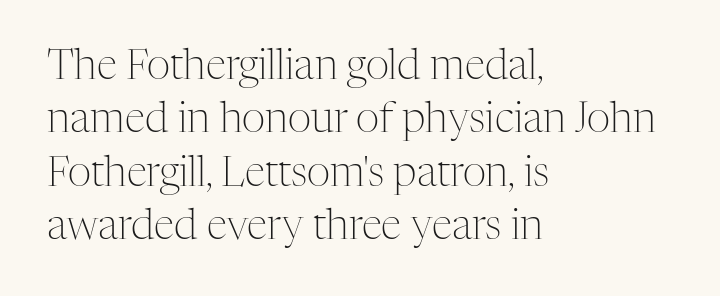
The image shows 41 px light serif type, upright; set left-aligned, normal line spacing (1.3x), normal letter spacing, not underlined; medium stroke contrast and a medium x-height.
